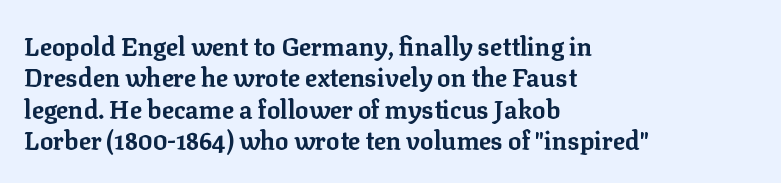
Q: Is the text bold? A: Yes.
Q: Is the text italic (slanted)? A: No, it is upright.
Q: Is the text underlined? A: No.
Q: How is the paragraph aligned? A: Left-aligned.
Q: Is the spacing between letters normal or unusually wide? A: Normal.
Q: Is the spacing between lines tight, normal or loose? A: Normal.
